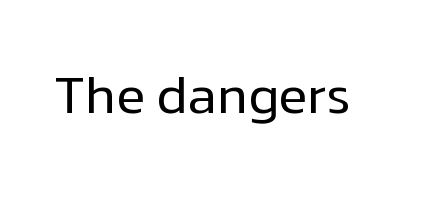
The image shows 53 px regular-weight sans-serif type, upright; set normal letter spacing, not underlined; low stroke contrast and a medium x-height.
